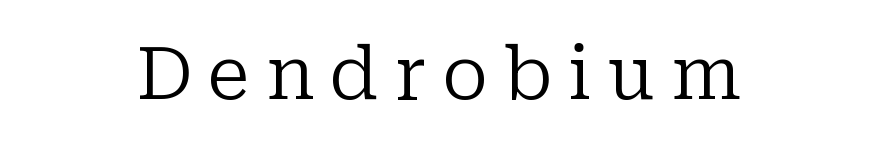
{"serif": "yes", "italic": "no", "bold": "no", "weight": "regular", "width": "normal", "stroke_contrast": "low", "x_height": "medium", "monospaced": "no", "underline": "no", "align": "center", "letter_spacing": "wide", "letter_spacing_em": 0.22, "glyph_px": 73}
